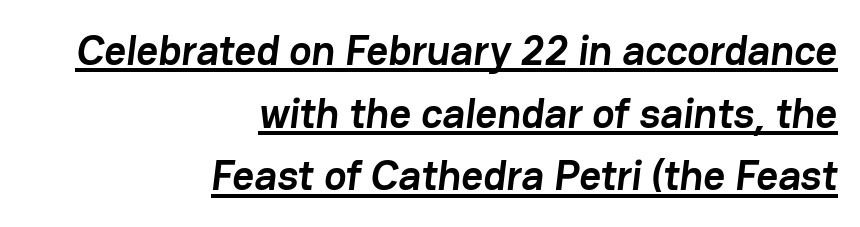
The image shows 42 px semibold sans-serif type; set right-aligned, normal line spacing (1.49x), normal letter spacing, underlined; low stroke contrast and a medium x-height.
